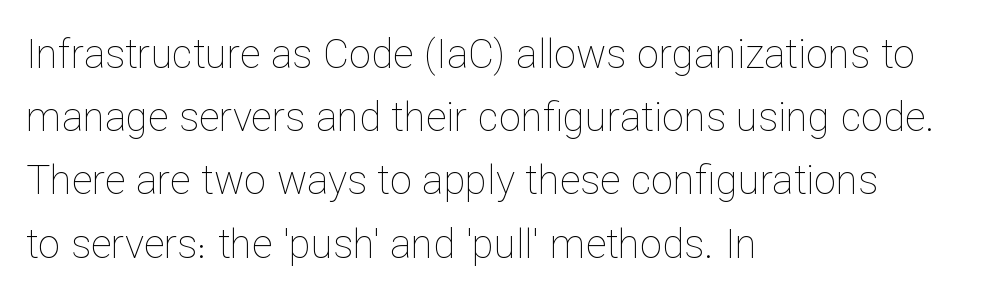
Line beginnings align vertically; line endings do not. Spacing verdict: proportional, widths tailored to each character. Words appear dense and cohesive because spacing is normal. Interline gaps are of average width in this sample.
